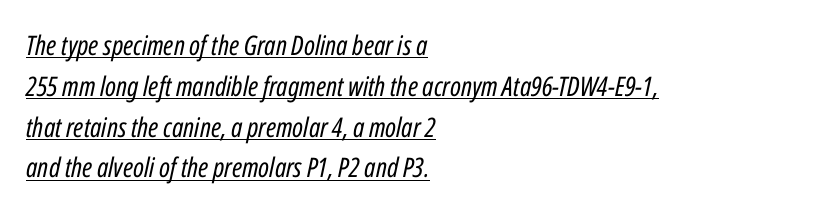
The image shows 27 px text type, italic (leaning right); set left-aligned, normal line spacing (1.51x), normal letter spacing, underlined.
